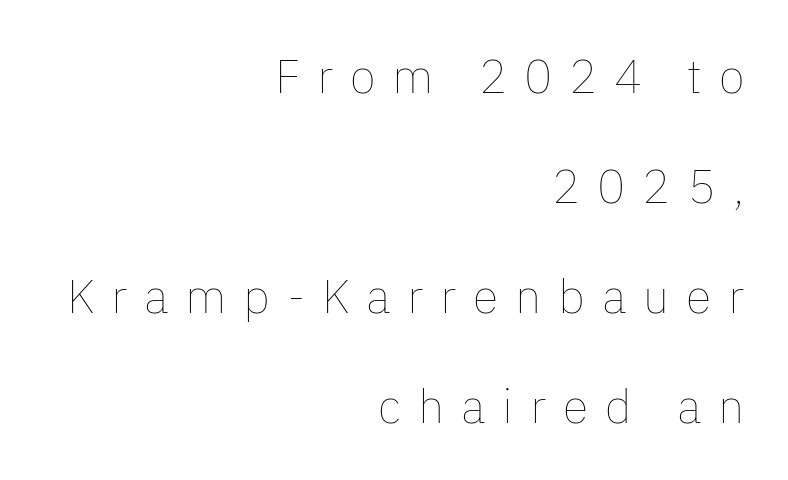
Display-style spreading of the glyphs; the letterfit is very open. Do the characters align in a grid? No, the font is proportional. The baseline area is clear. Heaviness? Minimal to ordinary, like unemphasized prose. The rendering anchors every line to the right-hand side. Notice how the stems are strictly vertical — no italics here.
